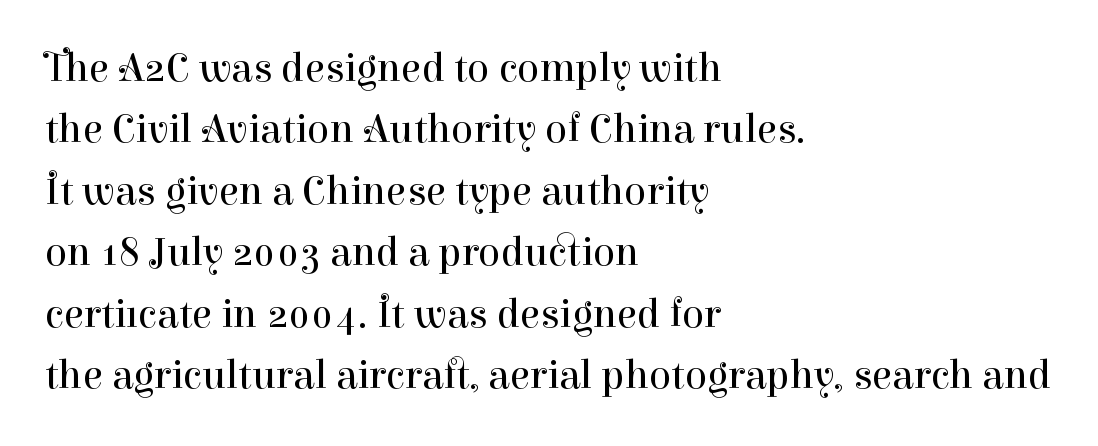
{"serif": "yes", "italic": "no", "bold": "no", "weight": "regular", "width": "normal", "stroke_contrast": "high", "x_height": "medium", "monospaced": "no", "underline": "no", "align": "left", "line_spacing": "normal", "line_spacing_ratio": 1.5, "letter_spacing": "normal", "letter_spacing_em": 0.0, "glyph_px": 41}
